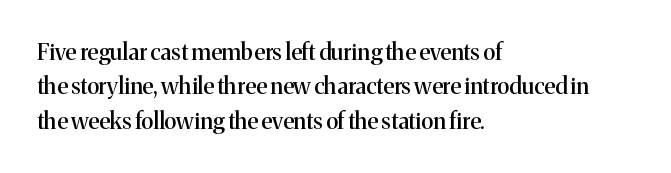
{"italic": "no", "underline": "no", "align": "left", "line_spacing": "normal", "line_spacing_ratio": 1.5, "letter_spacing": "normal", "letter_spacing_em": 0.0, "glyph_px": 23}
